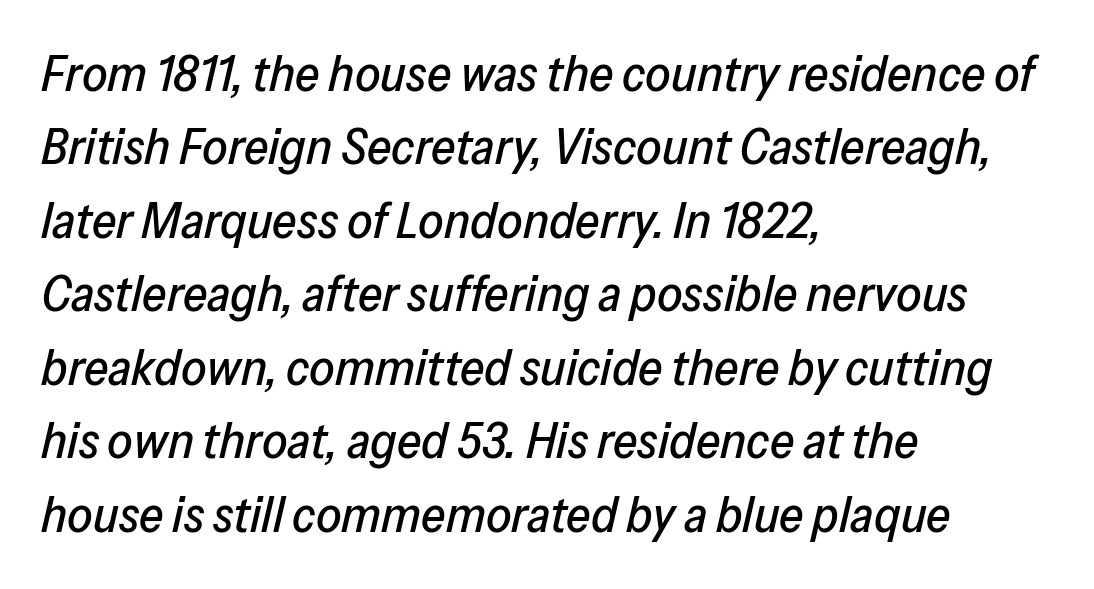
The image shows 50 px text type, italic (leaning right); set left-aligned, normal line spacing (1.47x), normal letter spacing, not underlined; low stroke contrast and a medium x-height.
